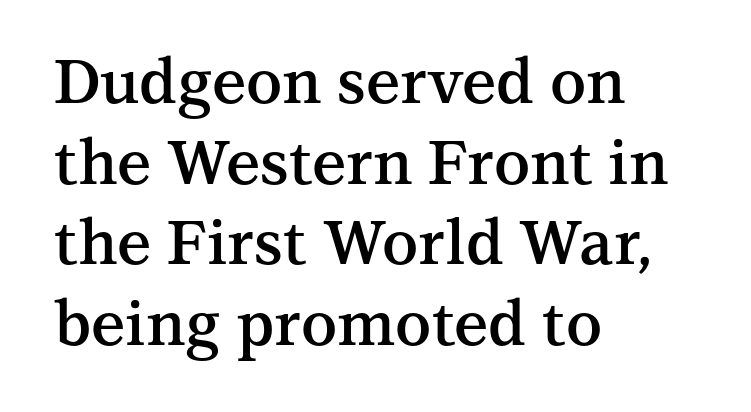
Q: Is the text bold? A: Semi-bold.
Q: Is the text italic (slanted)? A: No, it is upright.
Q: Is the typeface a serif or a sans-serif typeface? A: Serif.
Q: Is the text underlined? A: No.
Q: How is the paragraph aligned? A: Left-aligned.
Q: Is the spacing between letters normal or unusually wide? A: Normal.
Q: Is the spacing between lines tight, normal or loose? A: Normal.
Q: Width (condensed, normal, or wide)? A: Normal.
Q: Stroke contrast? A: Medium.
Q: x-height? A: Medium.
Q: Monospaced? A: No.
